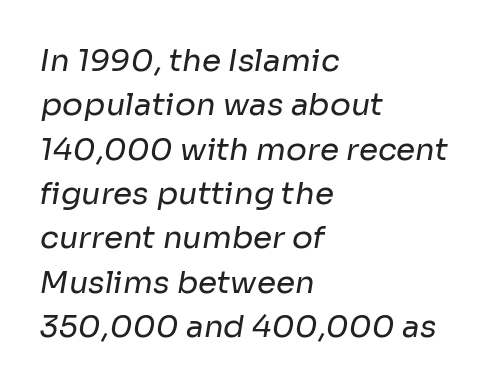
{"serif": "no", "bold": "no", "weight": "regular", "width": "normal", "stroke_contrast": "low", "x_height": "medium", "monospaced": "no", "underline": "no", "align": "left", "line_spacing": "normal", "line_spacing_ratio": 1.43, "letter_spacing": "normal", "letter_spacing_em": 0.0, "glyph_px": 31}
